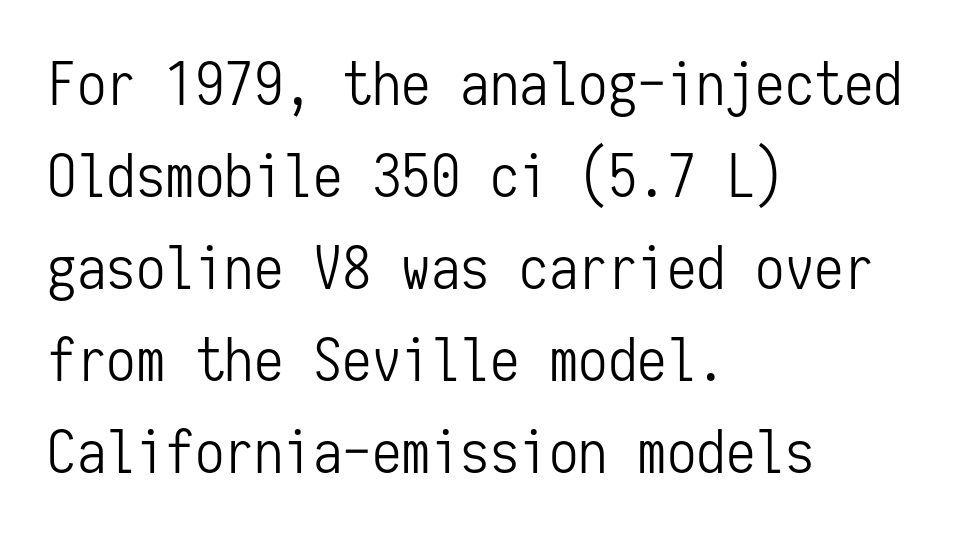
Q: Is the text bold? A: No.
Q: Is the text italic (slanted)? A: No, it is upright.
Q: Is the typeface a serif or a sans-serif typeface? A: Sans-serif.
Q: Is the text underlined? A: No.
Q: How is the paragraph aligned? A: Left-aligned.
Q: Is the spacing between letters normal or unusually wide? A: Normal.
Q: Is the spacing between lines tight, normal or loose? A: Normal.
Q: Width (condensed, normal, or wide)? A: Condensed.
Q: Stroke contrast? A: Low.
Q: x-height? A: Medium.
Q: Monospaced? A: Yes.
